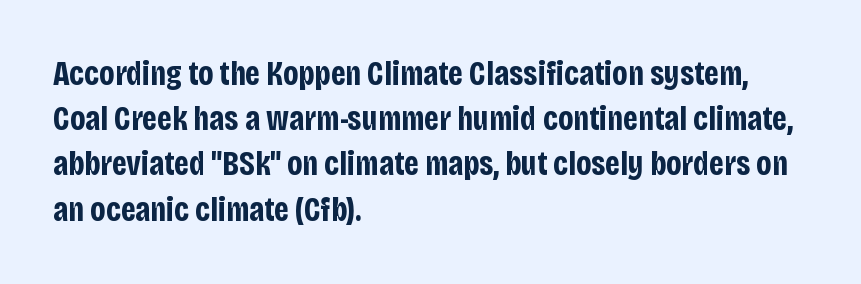
{"serif": "no", "italic": "no", "bold": "yes", "weight": "bold", "width": "condensed", "stroke_contrast": "low", "x_height": "large", "monospaced": "no", "underline": "no", "align": "left", "line_spacing": "normal", "line_spacing_ratio": 1.33, "letter_spacing": "normal", "letter_spacing_em": 0.0, "glyph_px": 34}
